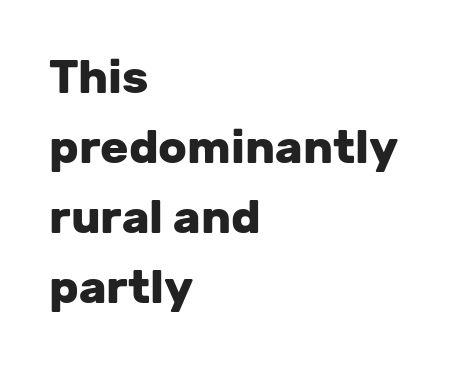
The image shows 47 px heavy sans-serif type, upright; set left-aligned, normal line spacing (1.49x), normal letter spacing, not underlined; low stroke contrast and a medium x-height.
